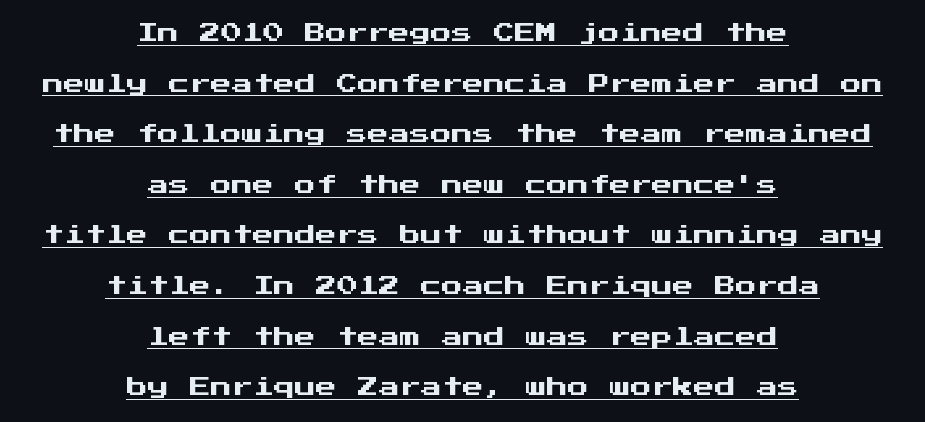
Q: Is the text italic (slanted)? A: No, it is upright.
Q: Is the text underlined? A: Yes.
Q: How is the paragraph aligned? A: Centered.
Q: Is the spacing between letters normal or unusually wide? A: Normal.
Q: Is the spacing between lines tight, normal or loose? A: Loose.
